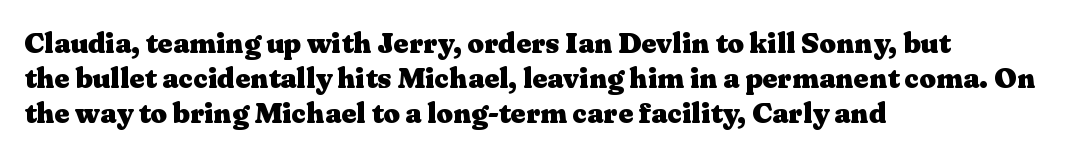
Q: Is the text bold? A: Yes.
Q: Is the text italic (slanted)? A: No, it is upright.
Q: Is the typeface a serif or a sans-serif typeface? A: Serif.
Q: Is the text underlined? A: No.
Q: How is the paragraph aligned? A: Left-aligned.
Q: Is the spacing between letters normal or unusually wide? A: Normal.
Q: Width (condensed, normal, or wide)? A: Wide.
Q: Stroke contrast? A: Medium.
Q: x-height? A: Medium.
Q: Monospaced? A: No.
